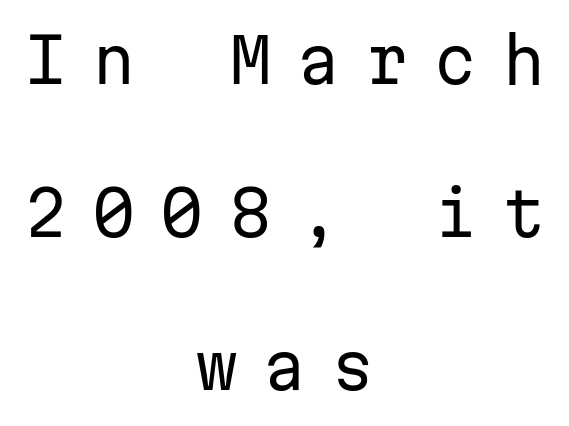
The image shows 62 px regular-weight sans-serif type, upright, monospaced; set centered, loose line spacing (2.47x), unusually wide letter spacing (+0.4 em), not underlined; low stroke contrast and a medium x-height.
